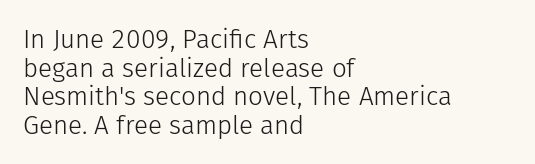
{"italic": "no", "bold": "no", "underline": "no", "align": "left", "line_spacing": "tight", "line_spacing_ratio": 1.1, "letter_spacing": "normal", "letter_spacing_em": 0.0, "glyph_px": 26}
